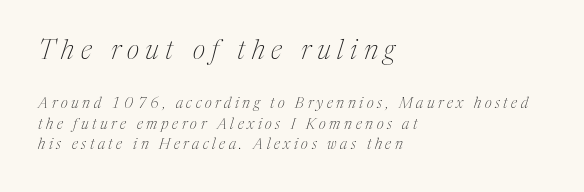
The image shows 27 px text type, italic (leaning right); set left-aligned, normal line spacing (1.36x), unusually wide letter spacing (+0.24 em), not underlined; the first (top) block is 1.8x larger.
